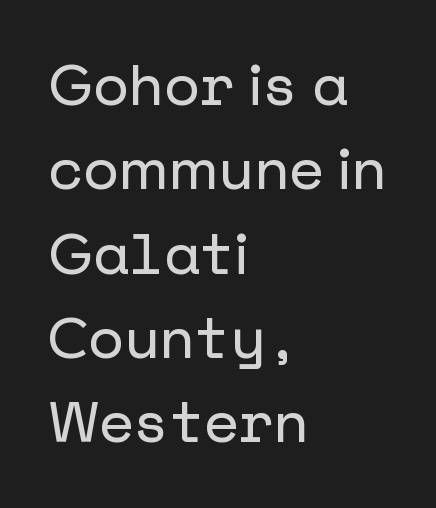
{"serif": "no", "italic": "no", "width": "normal", "stroke_contrast": "low", "x_height": "medium", "underline": "no", "align": "left", "line_spacing": "normal", "line_spacing_ratio": 1.48, "letter_spacing": "normal", "letter_spacing_em": 0.0, "glyph_px": 57}
